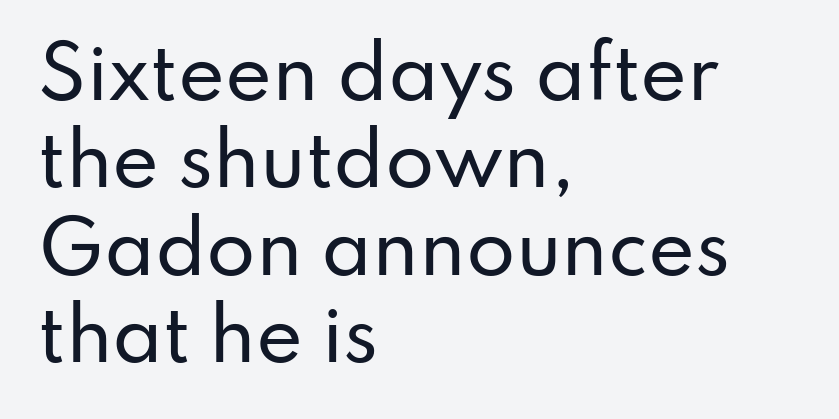
The image shows 71 px sans-serif type, upright; set left-aligned, line spacing 1.23x, normal letter spacing, not underlined; low stroke contrast and a small x-height.
